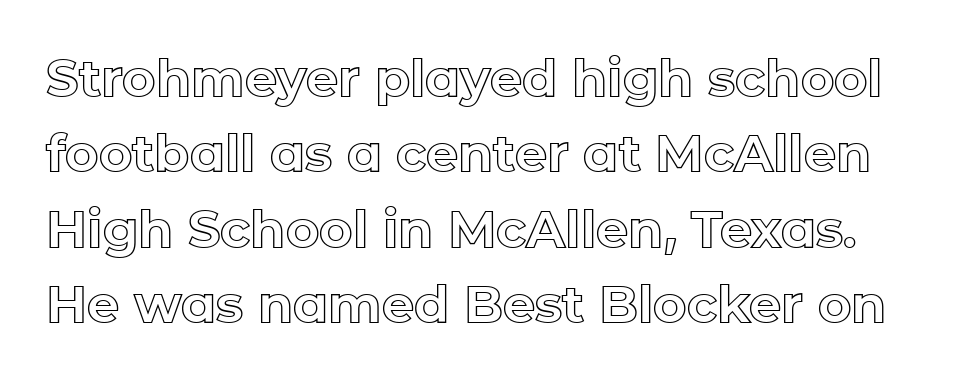
{"italic": "no", "width": "normal", "x_height": "medium", "monospaced": "no", "underline": "no", "line_spacing": "normal", "line_spacing_ratio": 1.48, "letter_spacing": "normal", "letter_spacing_em": 0.0, "glyph_px": 51}
